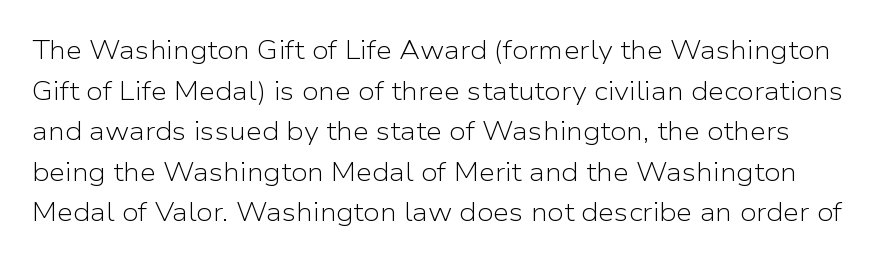
{"italic": "no", "bold": "no", "underline": "no", "line_spacing": "normal", "line_spacing_ratio": 1.56, "letter_spacing": "normal", "letter_spacing_em": 0.0, "glyph_px": 26}
